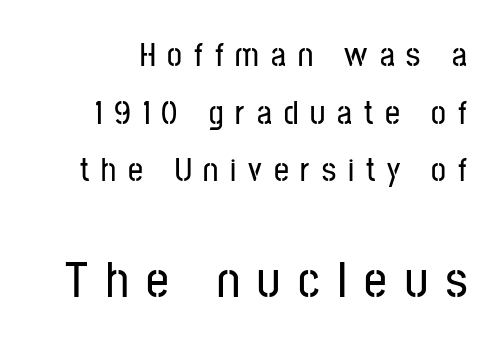
The image shows 50 px condensed sans-serif type, upright; set line spacing 1.75x, unusually wide letter spacing (+0.36 em), not underlined; the second (bottom) block is 1.52x larger; low stroke contrast and a medium x-height.
